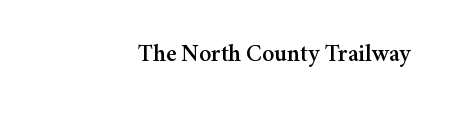
Q: Is the text italic (slanted)? A: No, it is upright.
Q: Is the text underlined? A: No.
Q: How is the paragraph aligned? A: Right-aligned.
Q: Is the spacing between letters normal or unusually wide? A: Normal.
